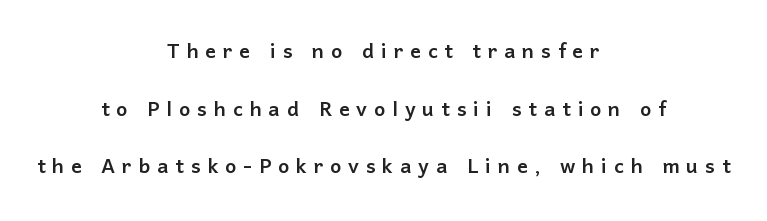
Q: Is the text italic (slanted)? A: No, it is upright.
Q: Is the text underlined? A: No.
Q: How is the paragraph aligned? A: Centered.
Q: Is the spacing between letters normal or unusually wide? A: Unusually wide.
Q: Is the spacing between lines tight, normal or loose? A: Loose.
